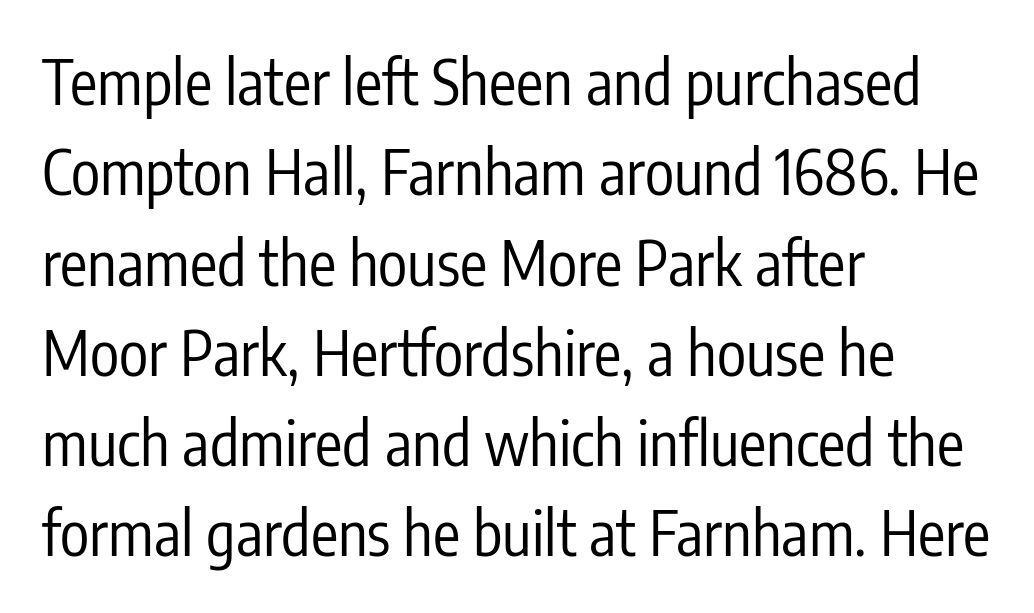
The image shows 61 px regular-weight, condensed sans-serif type, upright; set left-aligned, normal line spacing (1.48x), normal letter spacing, not underlined; low stroke contrast and a medium x-height.
